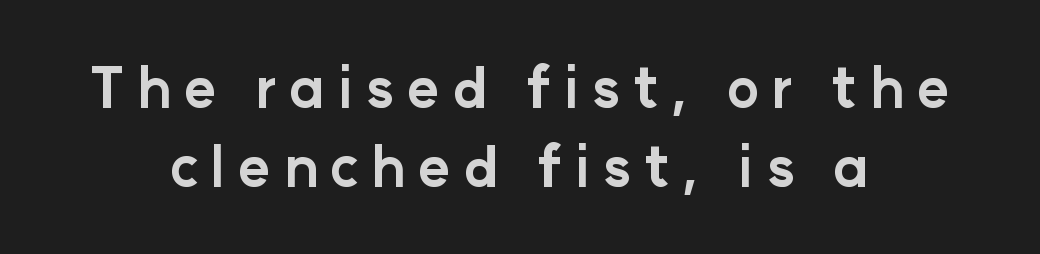
{"serif": "no", "italic": "no", "bold": "yes", "weight": "bold", "width": "normal", "stroke_contrast": "low", "x_height": "medium", "monospaced": "no", "underline": "no", "align": "center", "line_spacing": "normal", "line_spacing_ratio": 1.44, "letter_spacing": "wide", "letter_spacing_em": 0.23, "glyph_px": 55}
